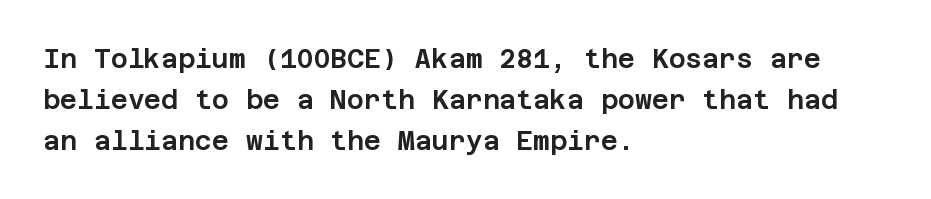
The space between consecutive lines is moderate. This sample uses plain, unmodified letter spacing. Layout note: lines flush left. No italicization has been applied; the sample stays upright. The passage shown is not underscored anywhere.
